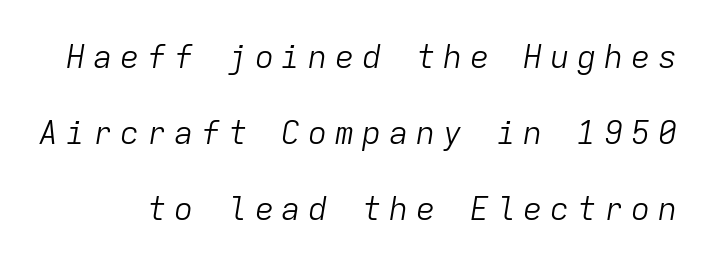
Is the letter spacing exaggerated? Yes — the characters are pushed far apart. Counters stay open thanks to moderate or lighter strokes. One glance says open: line gaps are wider than usual. Underlining? Definitely not there. Notice how the stems are inclined rather than vertical — that's the hallmark of italics.
